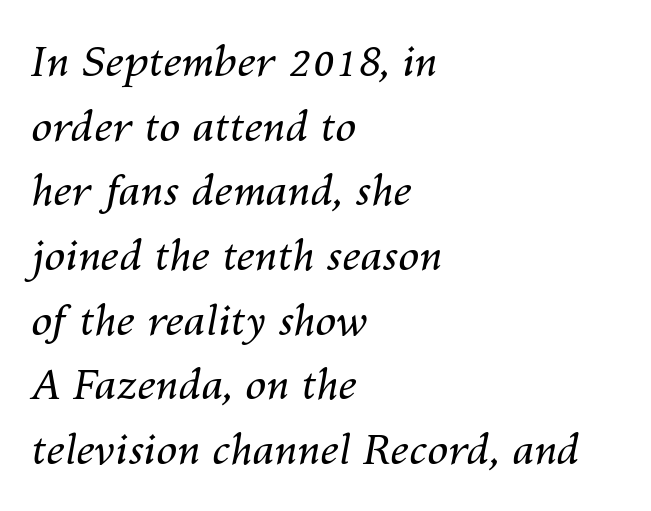
Check the space under the baseline: it is left empty. These glyphs show unthickened strokes, regular width or finer. Notice how the passage keeps a crisp vertical edge on the left only. Spacing verdict: proportional, widths tailored to each character. You can tell it's italic because the verticals aren't actually vertical.
